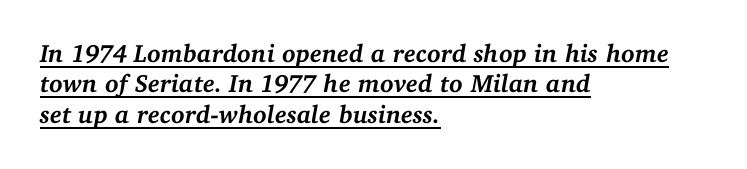
Q: Is the text bold? A: Yes.
Q: Is the text italic (slanted)? A: Yes, it leans right by about 11 degrees.
Q: Is the text underlined? A: Yes.
Q: How is the paragraph aligned? A: Left-aligned.
Q: Is the spacing between letters normal or unusually wide? A: Normal.
